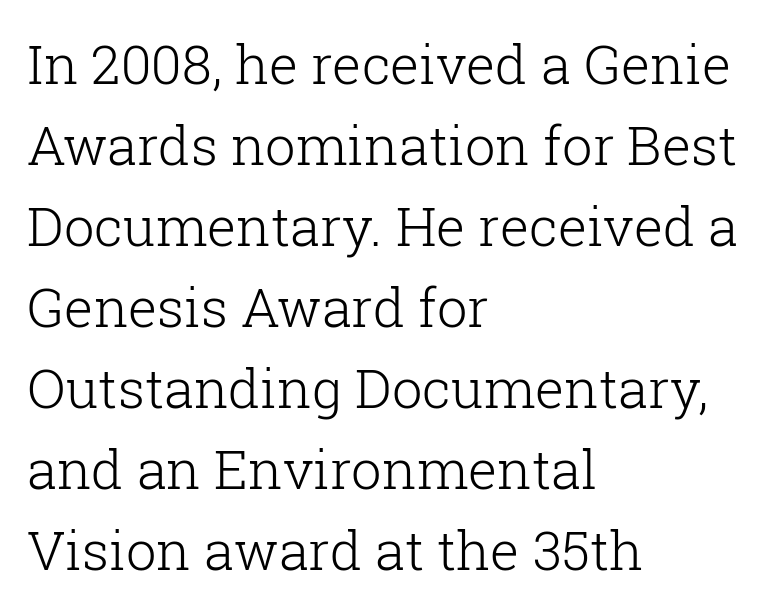
The image shows 54 px light serif type, upright; set left-aligned, normal line spacing (1.5x), normal letter spacing, not underlined; low stroke contrast and a medium x-height.
